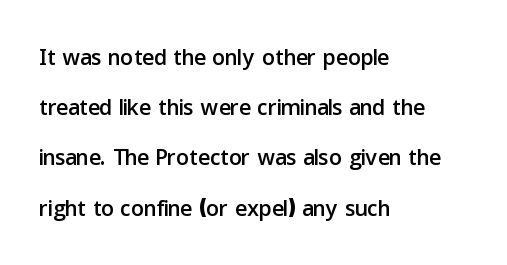
{"serif": "no", "italic": "no", "width": "normal", "stroke_contrast": "low", "x_height": "medium", "monospaced": "no", "underline": "no", "align": "left", "line_spacing": "normal", "line_spacing_ratio": 1.57, "letter_spacing": "normal", "letter_spacing_em": 0.0, "glyph_px": 32}
